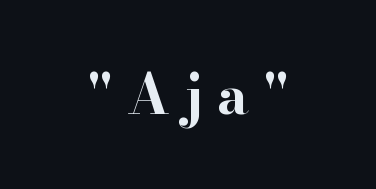
{"serif": "yes", "italic": "no", "bold": "yes", "weight": "bold", "width": "wide", "stroke_contrast": "high", "x_height": "small", "monospaced": "no", "underline": "no", "align": "center", "letter_spacing": "wide", "letter_spacing_em": 0.27, "glyph_px": 54}
